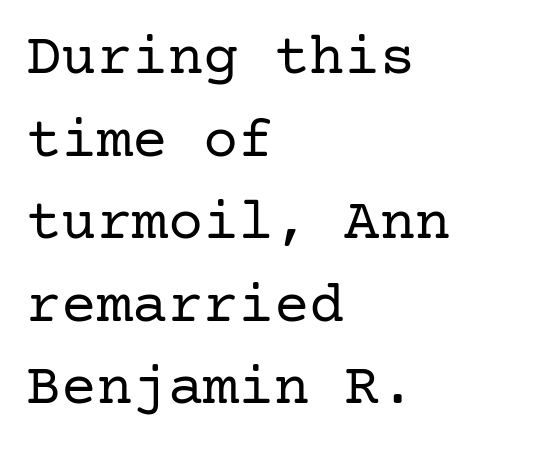
{"serif": "yes", "italic": "no", "bold": "no", "weight": "regular", "width": "normal", "stroke_contrast": "low", "x_height": "medium", "underline": "no", "align": "left", "line_spacing": "normal", "line_spacing_ratio": 1.4, "letter_spacing": "normal", "letter_spacing_em": 0.0, "glyph_px": 59}
